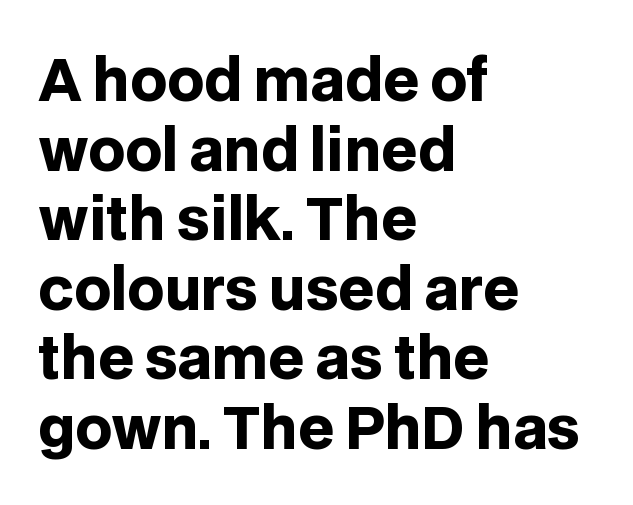
Q: Is the text bold? A: Yes.
Q: Is the text italic (slanted)? A: No, it is upright.
Q: Is the typeface a serif or a sans-serif typeface? A: Sans-serif.
Q: Is the text underlined? A: No.
Q: How is the paragraph aligned? A: Left-aligned.
Q: Is the spacing between letters normal or unusually wide? A: Normal.
Q: Width (condensed, normal, or wide)? A: Normal.
Q: Stroke contrast? A: Low.
Q: x-height? A: Large.
Q: Monospaced? A: No.
